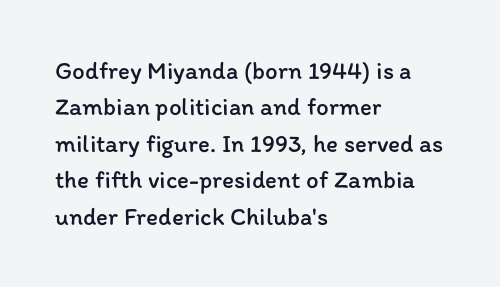
The image shows 25 px text type, upright; set left-aligned, normal line spacing (1.46x), normal letter spacing, not underlined.
